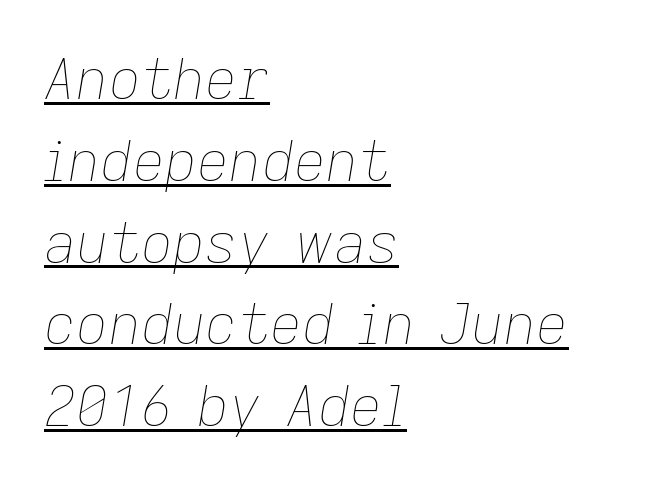
The image shows 56 px thin type, italic (leaning right); set left-aligned, normal line spacing (1.46x), normal letter spacing, underlined; low stroke contrast and a medium x-height.
